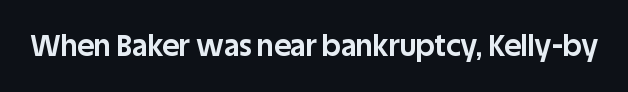
Q: Is the text bold? A: Yes.
Q: Is the text italic (slanted)? A: No, it is upright.
Q: Is the typeface a serif or a sans-serif typeface? A: Sans-serif.
Q: Is the text underlined? A: No.
Q: Is the spacing between letters normal or unusually wide? A: Normal.
Q: Width (condensed, normal, or wide)? A: Normal.
Q: Stroke contrast? A: Low.
Q: x-height? A: Large.
Q: Monospaced? A: No.
